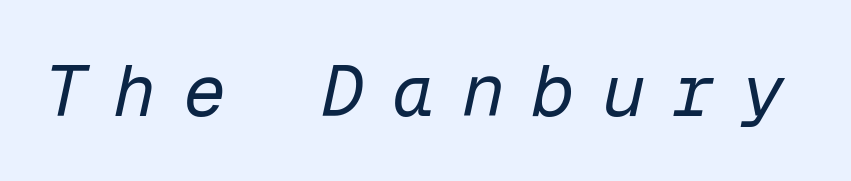
The image shows 72 px regular-weight type, italic (leaning right), monospaced; set unusually wide letter spacing (+0.37 em), not underlined; low stroke contrast and a medium x-height.
